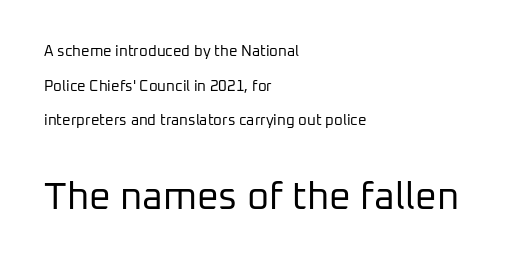
Is this a heavy cut? Hardly; it is regular or lighter. Spacing verdict: proportional, widths tailored to each character. Between one letter and the next there's only the usual sliver of space. The lines are spread far apart with generous leading. A classic flush-left, rag-right setting is used for this passage.
